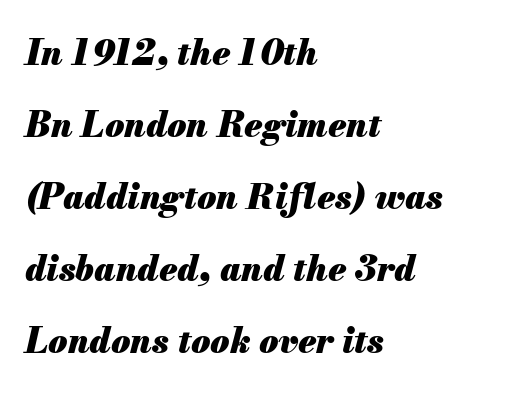
The image shows 35 px heavy type, italic (leaning right); set left-aligned, loose line spacing (2.06x), normal letter spacing, not underlined; medium stroke contrast and a small x-height.
